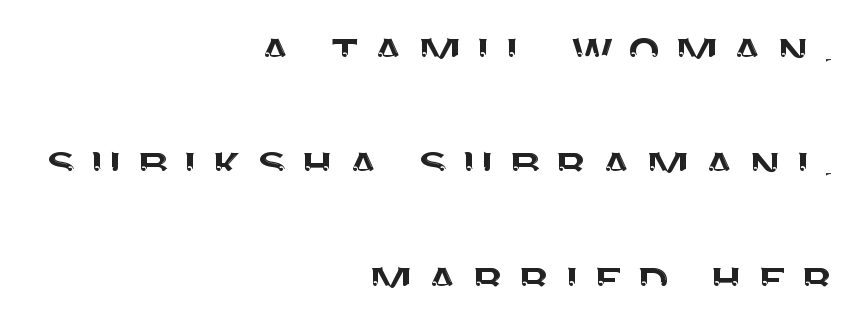
The image shows 54 px sans-serif type, upright; set right-aligned, loose line spacing (2.12x), unusually wide letter spacing (+0.22 em), not underlined; medium stroke contrast and a large x-height.
